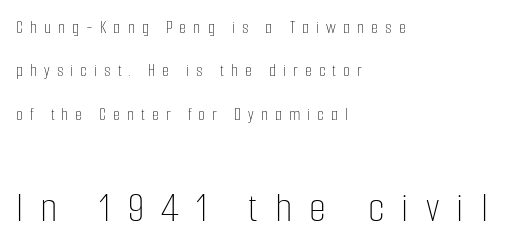
The image shows 44 px thin, condensed type, upright; set left-aligned, loose line spacing (2.41x), unusually wide letter spacing (+0.39 em), not underlined; the second (bottom) block is 2.44x larger; low stroke contrast and a medium x-height.
